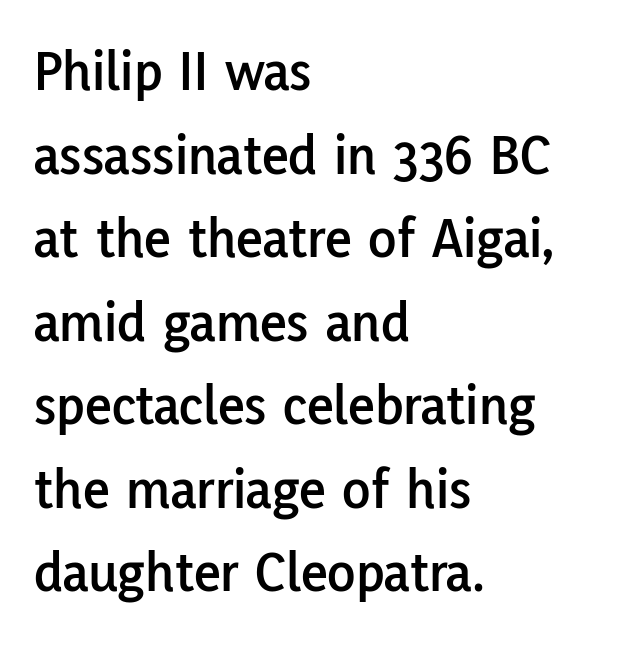
The image shows 58 px sans-serif type, upright; set left-aligned, normal line spacing (1.44x), normal letter spacing, not underlined; low stroke contrast and a medium x-height.
